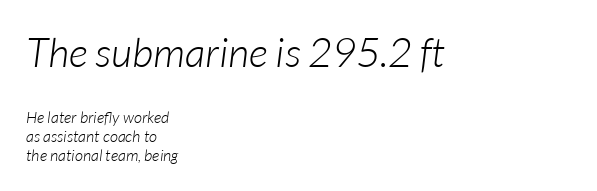
Is the stroke heavy? The answer is a plain regular-or-lighter. Honestly, the letter spacing is just normal — you wouldn't notice it. Horizontal alignment here is leftward, the default for most running prose. The passage shown is typed in a proportional face where columns would drift.
